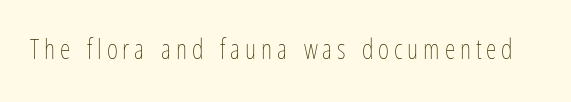
{"italic": "no", "bold": "no", "underline": "no", "glyph_px": 27}
